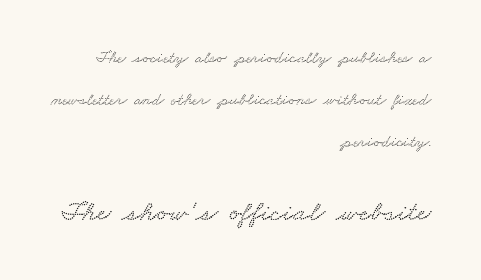
{"width": "wide", "stroke_contrast": "low", "x_height": "small", "monospaced": "no", "underline": "no", "align": "right", "line_spacing": "loose", "line_spacing_ratio": 2.48, "letter_spacing": "normal", "letter_spacing_em": 0.0, "larger_block": "second", "size_ratio": 1.71, "glyph_px": 29}
